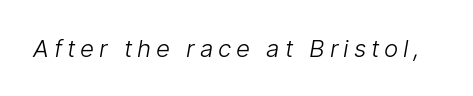
Q: Is the text bold? A: No.
Q: Is the text underlined? A: No.
Q: Is the spacing between letters normal or unusually wide? A: Unusually wide.
